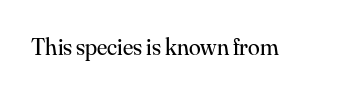
The image shows 24 px text type, upright; set normal letter spacing, not underlined.
